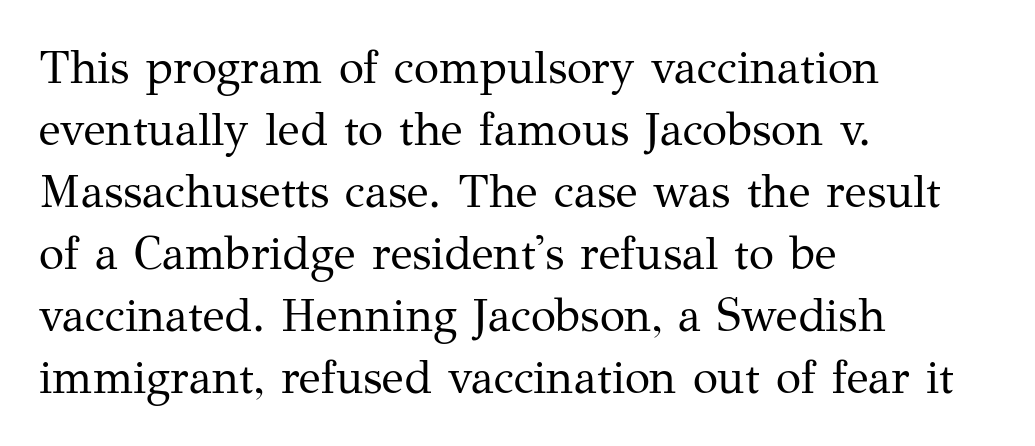
Caption: face not bold, strokes unweighted. Every row of glyphs begins at an identical x-position on the left. Is there any slant? The stems are plumb. Note the varied advance widths — an 'i' is clearly narrower than an 'm'.
